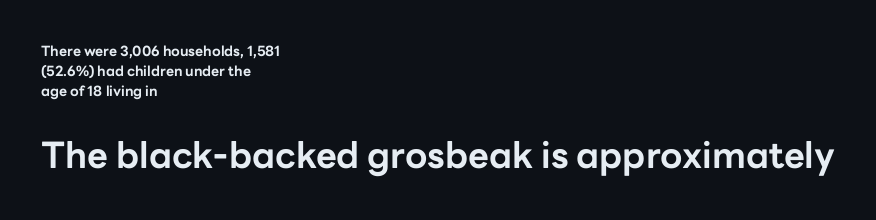
The image shows 36 px bold sans-serif type, upright; set left-aligned, normal line spacing (1.44x), normal letter spacing, not underlined; the second (bottom) block is 2.57x larger; low stroke contrast and a medium x-height.
